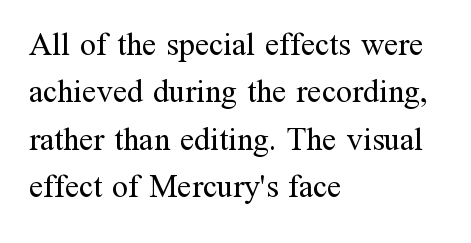
The font sits on the lighter half of the weight spectrum, regular included. Think of a printed novel: that variable character pitch is what you see here. Nothing unusual about the tracking: characters are spaced as the font intends. No italicization has been applied; the sample stays upright. Is the block centered? No — it sits flush against the left margin. Quick note: interline space is typical.
